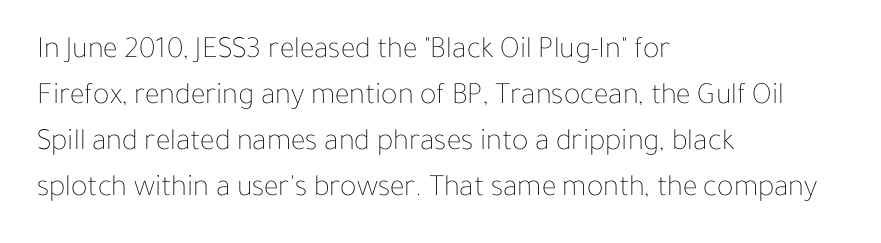
{"italic": "no", "bold": "no", "weight": "thin", "width": "normal", "stroke_contrast": "low", "x_height": "medium", "monospaced": "no", "underline": "no", "align": "left", "line_spacing": "normal", "line_spacing_ratio": 1.48, "letter_spacing": "normal", "letter_spacing_em": 0.0, "glyph_px": 31}
